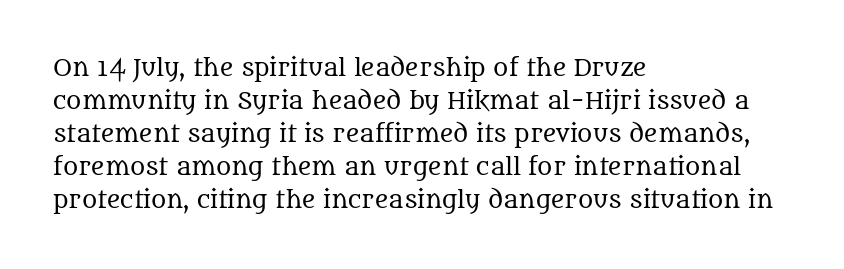
The image shows 23 px text type, upright; set left-aligned, normal line spacing (1.44x), normal letter spacing, not underlined.
